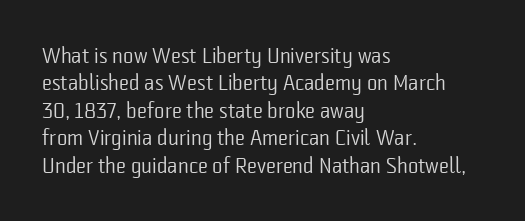
{"italic": "no", "bold": "no", "underline": "no", "align": "left", "line_spacing": "normal", "line_spacing_ratio": 1.25, "letter_spacing": "normal", "letter_spacing_em": 0.0, "glyph_px": 22}
